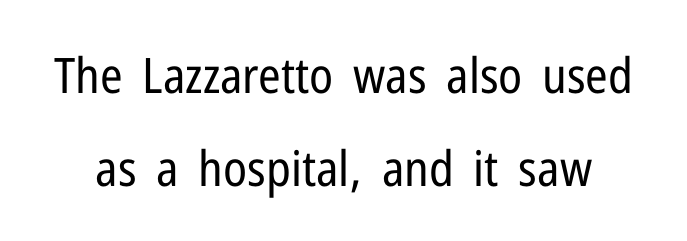
Q: Is the text bold? A: No.
Q: Is the text italic (slanted)? A: No, it is upright.
Q: Is the typeface a serif or a sans-serif typeface? A: Sans-serif.
Q: Is the text underlined? A: No.
Q: Is the spacing between letters normal or unusually wide? A: Normal.
Q: Width (condensed, normal, or wide)? A: Condensed.
Q: Stroke contrast? A: Low.
Q: x-height? A: Medium.
Q: Monospaced? A: No.
